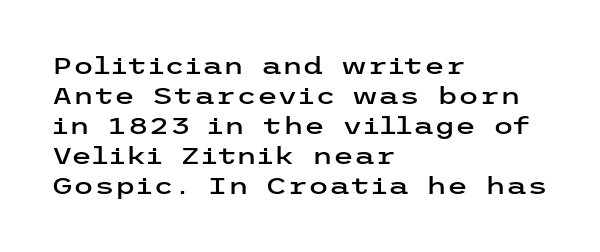
The lines in this sample share a left origin and differ only in where they stop. Tracking here is standard; glyphs follow each other at the usual distance. How would I describe the line gaps? Plain and ordinary. You can tell it's not italic because the verticals are truly vertical.
